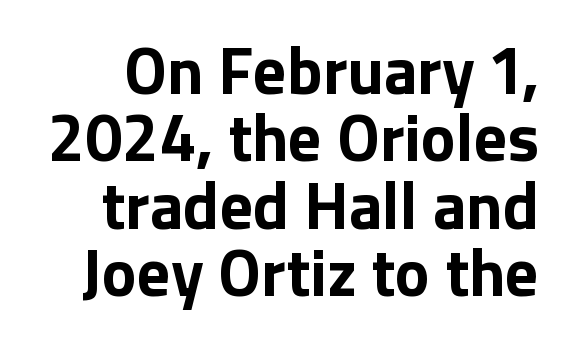
Q: Is the text bold? A: Yes.
Q: Is the text italic (slanted)? A: No, it is upright.
Q: Is the typeface a serif or a sans-serif typeface? A: Sans-serif.
Q: Is the text underlined? A: No.
Q: Is the spacing between letters normal or unusually wide? A: Normal.
Q: Is the spacing between lines tight, normal or loose? A: Tight.
Q: Width (condensed, normal, or wide)? A: Normal.
Q: Stroke contrast? A: Low.
Q: x-height? A: Medium.
Q: Monospaced? A: No.
